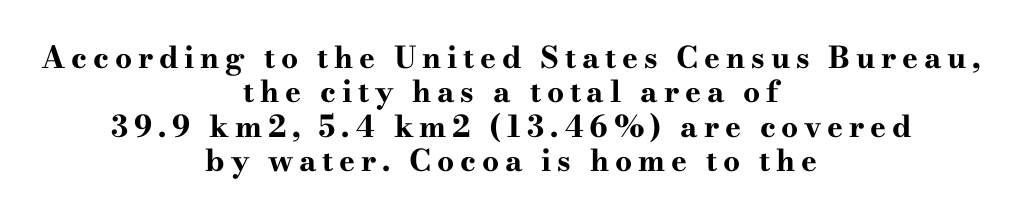
Vertical spacing — tight. Every character sits straight up, as roman type does. Each letter keeps its own natural width here, so spacing adapts to shape. Glance below the letters and you will spot only blank space.
